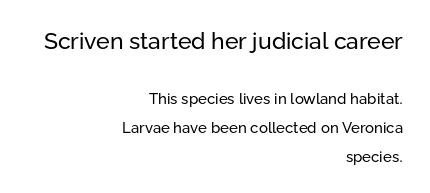
Stems here are at most as thick as an everyday book face. Layout note: lines flush right. In terms of letterspacing, this is plain default setting. Only glyphs here, with clear space below each row.
